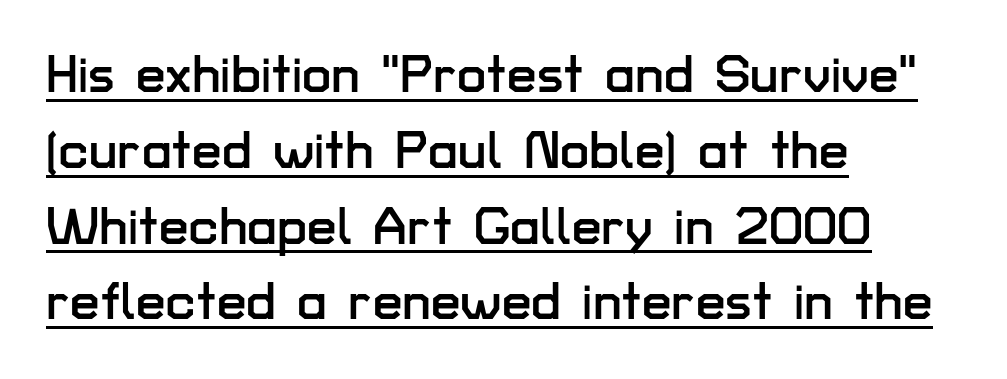
Successive baselines arrive at the customary interval. Letter spacing: default. You can see a thin bar hugging the bottom of the glyphs. Leftover space on each line is placed entirely after the last word.
